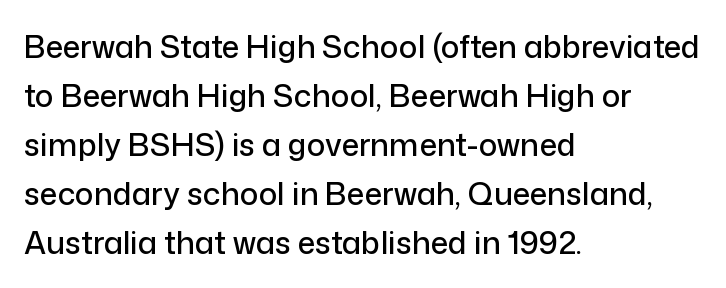
In CSS terms this would be text-align: left. The block of text has a typical density, with ordinary space between rows. No feet cap the strokes, marking this as sans-serif type. Varying glyph widths throughout — classic text-font behaviour. Underlining? Definitely not there. The type is set solid horizontally, with unmodified tracking.
